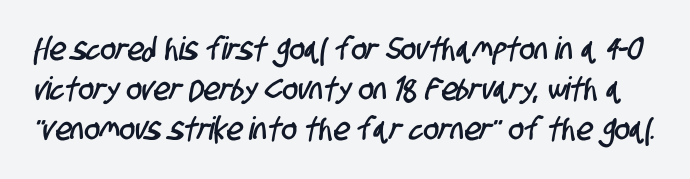
Note: no serifs on the glyphs. The rendering uses natural spacing where letterforms have individual widths. Does the leading feel generous? No, just average. Tracking value appears to be zero — textbook default spacing. Descenders are the only things crossing below the line.
